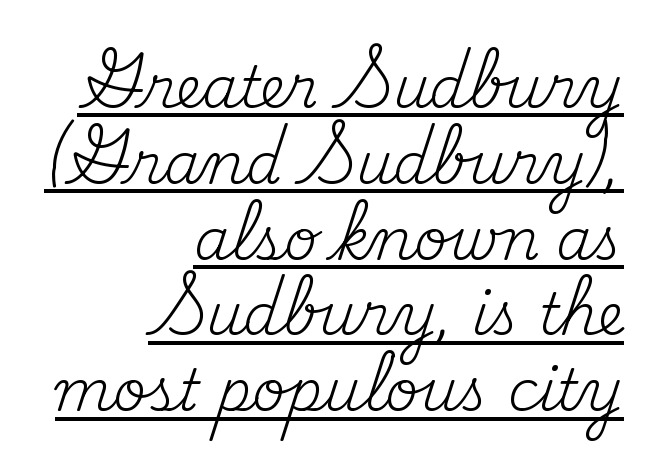
The image shows 57 px regular-weight serif type; set right-aligned, normal line spacing (1.33x), normal letter spacing, underlined; medium stroke contrast and a small x-height.
